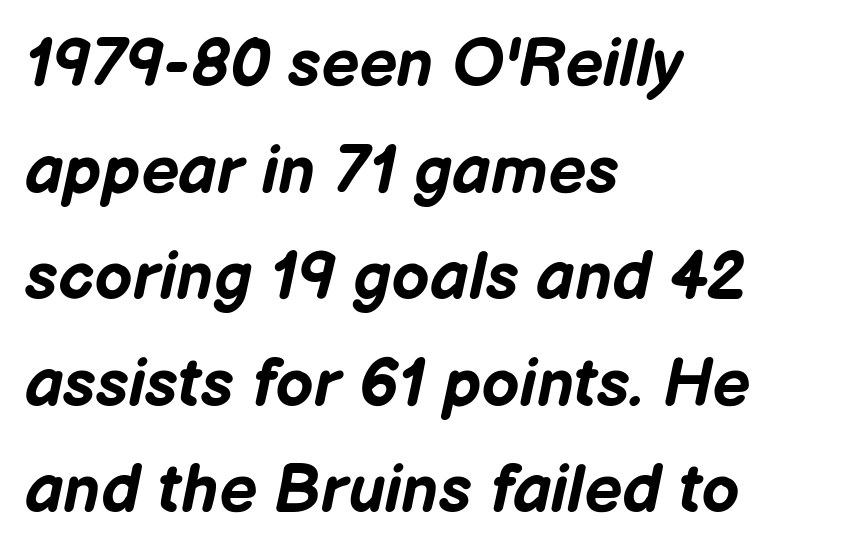
In CSS terms this would be text-align: left. No word sits above an underline. Varying glyph widths throughout — classic text-font behaviour. Heavy-handed strokes throughout: this text is bold. The lettering tilts uniformly, giving the passage an italic look.
